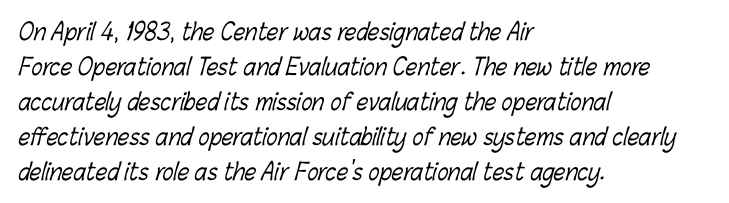
Summary of weight: not heavy and not bold. Leading: standard. The passage shown is not underscored anywhere. Each word holds together tightly as a unit, with standard inter-letter gaps. The lines are quadded left.
